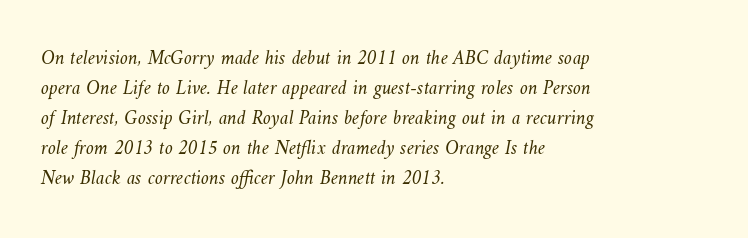
{"bold": "no", "underline": "no", "align": "left", "line_spacing": "normal", "line_spacing_ratio": 1.5, "letter_spacing": "normal", "letter_spacing_em": 0.0, "glyph_px": 20}
